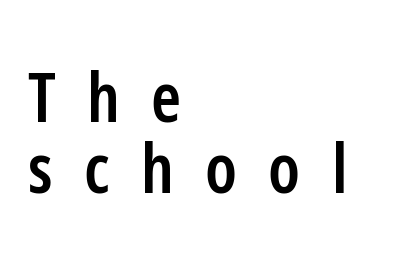
The image shows 68 px semibold, condensed sans-serif type, upright; set left-aligned, tight line spacing (1.05x), unusually wide letter spacing (+0.46 em), not underlined; low stroke contrast and a medium x-height.
